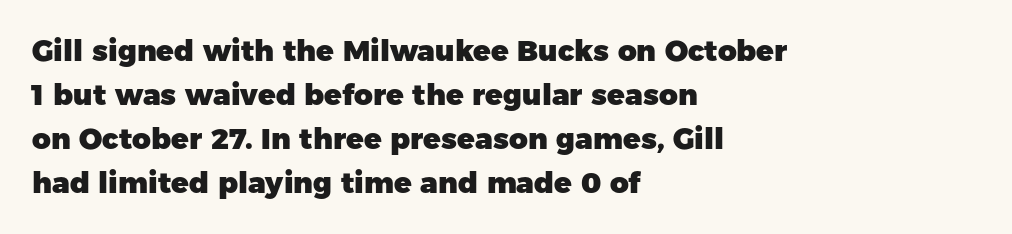
{"serif": "no", "italic": "no", "bold": "yes", "weight": "heavy", "width": "normal", "stroke_contrast": "low", "x_height": "medium", "monospaced": "no", "underline": "no", "align": "left", "line_spacing": "normal", "line_spacing_ratio": 1.52, "letter_spacing": "normal", "letter_spacing_em": 0.0, "glyph_px": 29}
